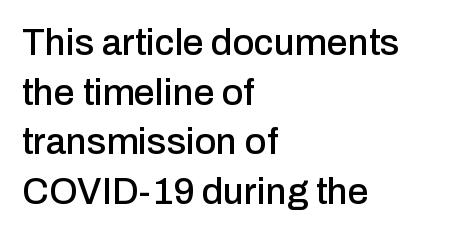
{"serif": "no", "italic": "no", "width": "normal", "stroke_contrast": "low", "x_height": "medium", "monospaced": "no", "underline": "no", "align": "left", "line_spacing": "normal", "line_spacing_ratio": 1.34, "letter_spacing": "normal", "letter_spacing_em": 0.0, "glyph_px": 37}
